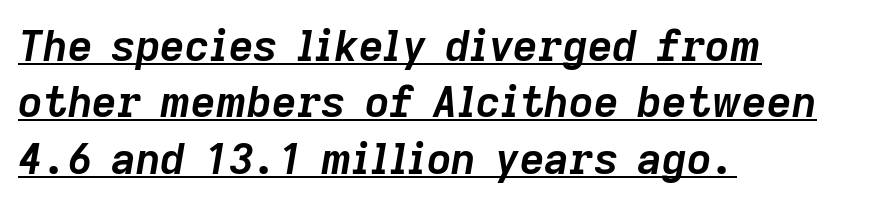
Q: Is the text bold? A: Yes.
Q: Is the text italic (slanted)? A: Yes, it leans right by about 9 degrees.
Q: Is the text underlined? A: Yes.
Q: How is the paragraph aligned? A: Left-aligned.
Q: Is the spacing between letters normal or unusually wide? A: Normal.
Q: Is the spacing between lines tight, normal or loose? A: Normal.
Q: Width (condensed, normal, or wide)? A: Normal.
Q: Stroke contrast? A: Low.
Q: x-height? A: Medium.
Q: Monospaced? A: No.
